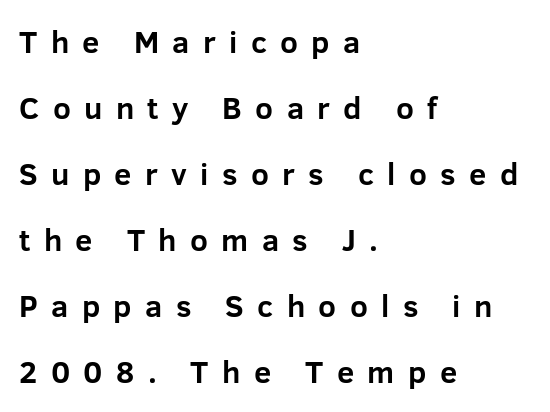
Is this a fixed-width face? No — the glyphs have proportional, varying widths. Compared with typical body copy, the letter spacing here is much looser. The designer went with a sans here, leaving each stem footless. The zone under the glyphs is completely vacant. The specimen reads as upright at a glance.
